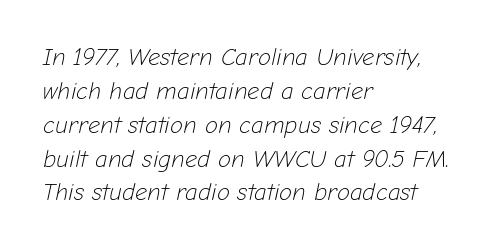
The image shows 24 px text type, italic (leaning right); set left-aligned, normal line spacing (1.41x), normal letter spacing, not underlined.
